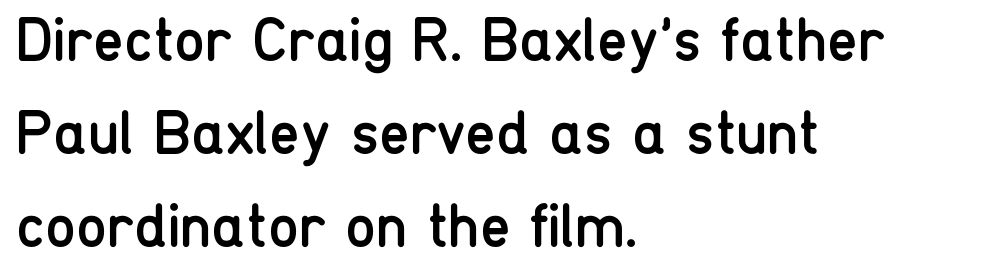
Q: Is the text bold? A: No.
Q: Is the text italic (slanted)? A: No, it is upright.
Q: Is the typeface a serif or a sans-serif typeface? A: Sans-serif.
Q: Is the text underlined? A: No.
Q: How is the paragraph aligned? A: Left-aligned.
Q: Is the spacing between letters normal or unusually wide? A: Normal.
Q: Is the spacing between lines tight, normal or loose? A: Normal.
Q: Width (condensed, normal, or wide)? A: Condensed.
Q: Stroke contrast? A: Low.
Q: x-height? A: Medium.
Q: Monospaced? A: No.
